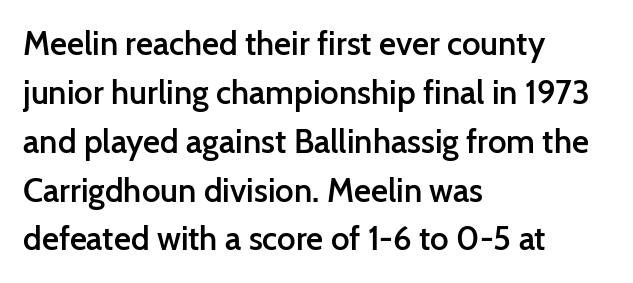
Q: Is the text bold? A: Semi-bold.
Q: Is the text italic (slanted)? A: No, it is upright.
Q: Is the typeface a serif or a sans-serif typeface? A: Sans-serif.
Q: Is the text underlined? A: No.
Q: How is the paragraph aligned? A: Left-aligned.
Q: Is the spacing between letters normal or unusually wide? A: Normal.
Q: Is the spacing between lines tight, normal or loose? A: Normal.
Q: Width (condensed, normal, or wide)? A: Normal.
Q: Stroke contrast? A: Low.
Q: x-height? A: Medium.
Q: Monospaced? A: No.
